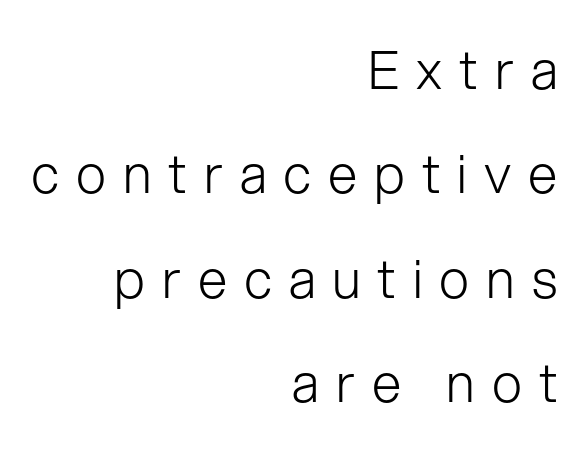
{"serif": "no", "italic": "no", "bold": "no", "weight": "light", "width": "normal", "stroke_contrast": "low", "x_height": "medium", "monospaced": "no", "underline": "no", "align": "right", "line_spacing": "loose", "line_spacing_ratio": 1.97, "letter_spacing": "wide", "letter_spacing_em": 0.32, "glyph_px": 53}
